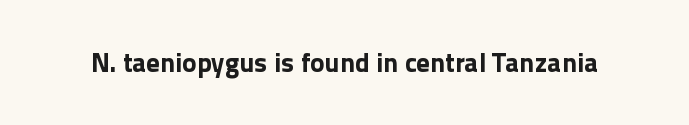
What stands out about the letter spacing? Nothing — it is the standard amount. No italicization has been applied; the sample stays upright. The gap between lines stays unmarked. Thick stems and heavy bowls — unmistakably bold.
